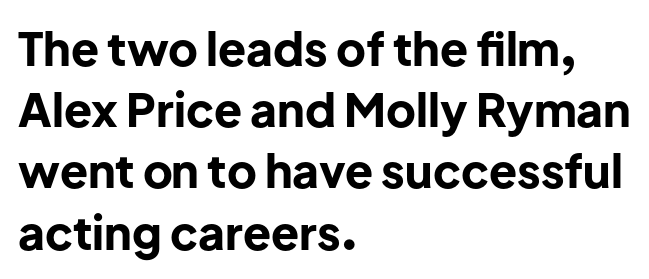
The image shows 46 px bold sans-serif type, upright; set left-aligned, normal line spacing (1.33x), normal letter spacing, not underlined; low stroke contrast and a medium x-height.
